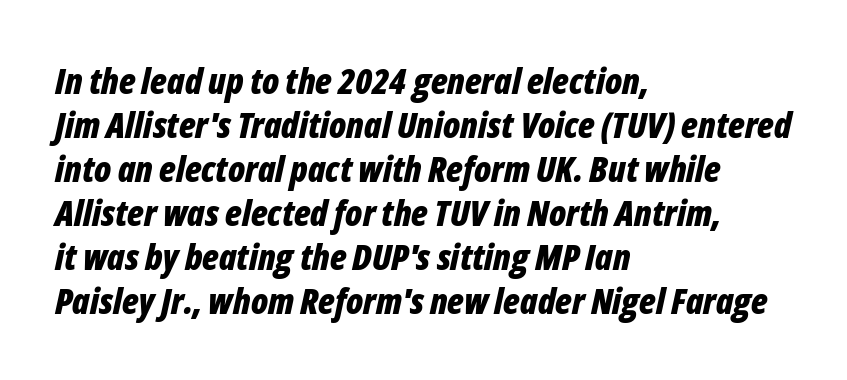
{"italic": "yes", "lean": "right", "slant_degrees": 12, "bold": "yes", "weight": "bold", "width": "condensed", "stroke_contrast": "low", "x_height": "medium", "monospaced": "no", "underline": "no", "align": "left", "line_spacing_ratio": 1.22, "letter_spacing": "normal", "letter_spacing_em": 0.0, "glyph_px": 36}
